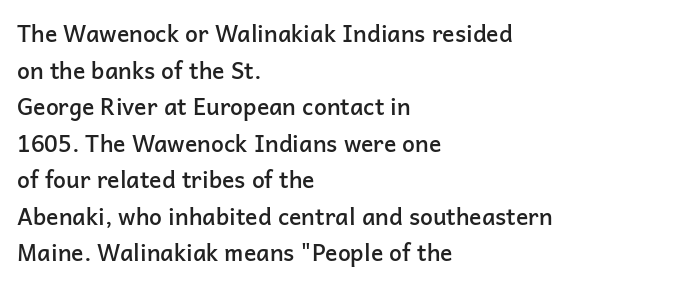
{"italic": "no", "bold": "semi", "underline": "no", "align": "left", "line_spacing": "normal", "line_spacing_ratio": 1.59, "letter_spacing": "normal", "letter_spacing_em": 0.0, "glyph_px": 23}
